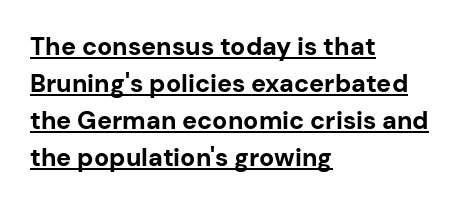
The ragged edge is on the right, which tells us the setting is flush left. The rendering uses a bold face; every stroke is thick and dark. Decoration check: the copy is underlined. Quick note: interline space is typical.
